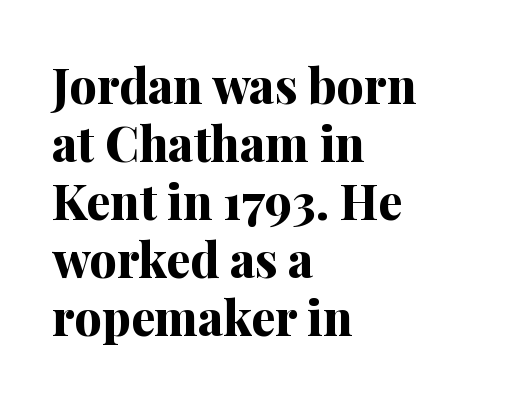
Q: Is the text bold? A: Yes.
Q: Is the text italic (slanted)? A: No, it is upright.
Q: Is the typeface a serif or a sans-serif typeface? A: Serif.
Q: Is the text underlined? A: No.
Q: How is the paragraph aligned? A: Left-aligned.
Q: Is the spacing between letters normal or unusually wide? A: Normal.
Q: Width (condensed, normal, or wide)? A: Normal.
Q: Stroke contrast? A: Medium.
Q: x-height? A: Medium.
Q: Monospaced? A: No.
